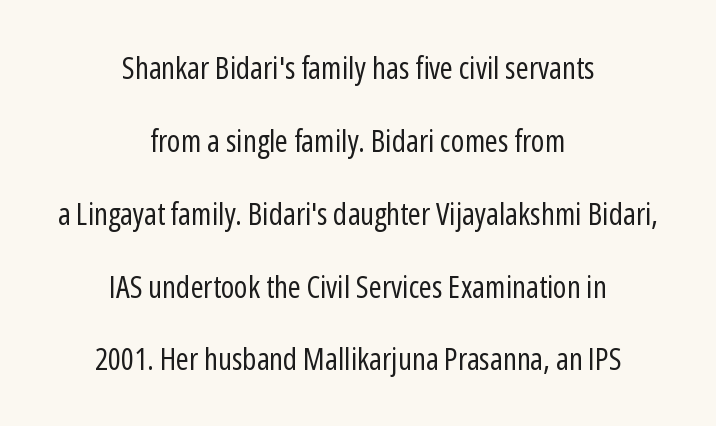
Q: Is the text bold? A: No.
Q: Is the text italic (slanted)? A: No, it is upright.
Q: Is the typeface a serif or a sans-serif typeface? A: Sans-serif.
Q: Is the text underlined? A: No.
Q: How is the paragraph aligned? A: Centered.
Q: Is the spacing between letters normal or unusually wide? A: Normal.
Q: Is the spacing between lines tight, normal or loose? A: Loose.
Q: Width (condensed, normal, or wide)? A: Condensed.
Q: Stroke contrast? A: Low.
Q: x-height? A: Medium.
Q: Monospaced? A: No.
